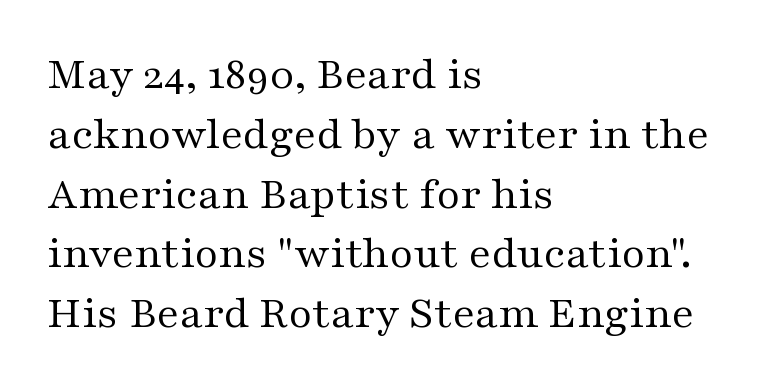
{"serif": "yes", "italic": "no", "bold": "no", "weight": "regular", "width": "wide", "stroke_contrast": "medium", "x_height": "medium", "monospaced": "no", "underline": "no", "align": "left", "line_spacing": "normal", "line_spacing_ratio": 1.3, "letter_spacing": "normal", "letter_spacing_em": 0.0, "glyph_px": 46}
